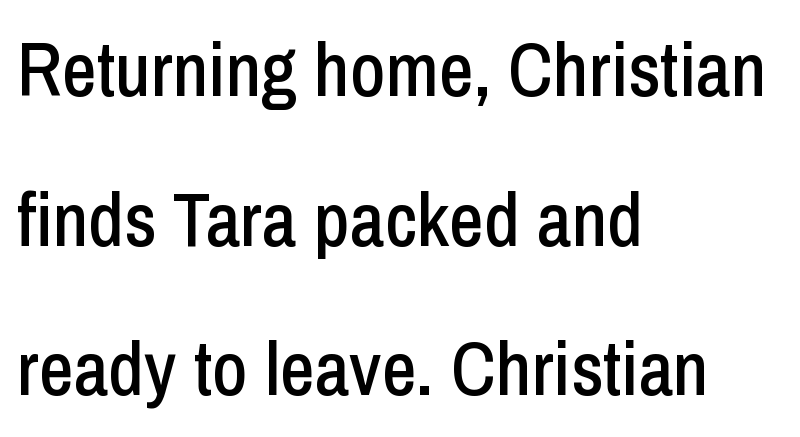
Q: Is the text italic (slanted)? A: No, it is upright.
Q: Is the typeface a serif or a sans-serif typeface? A: Sans-serif.
Q: Is the text underlined? A: No.
Q: How is the paragraph aligned? A: Left-aligned.
Q: Is the spacing between letters normal or unusually wide? A: Normal.
Q: Is the spacing between lines tight, normal or loose? A: Loose.
Q: Width (condensed, normal, or wide)? A: Condensed.
Q: Stroke contrast? A: Low.
Q: x-height? A: Medium.
Q: Monospaced? A: No.
